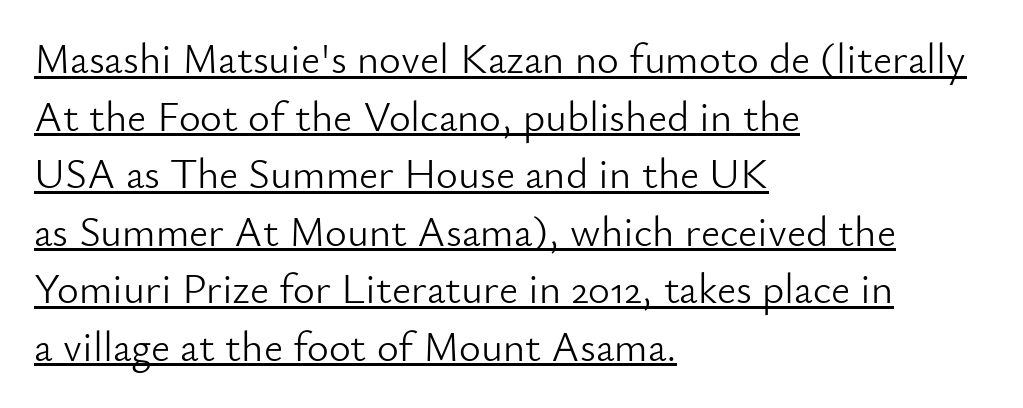
{"serif": "no", "italic": "no", "bold": "no", "weight": "light", "width": "normal", "stroke_contrast": "low", "x_height": "small", "monospaced": "no", "underline": "yes", "align": "left", "line_spacing": "normal", "line_spacing_ratio": 1.37, "letter_spacing": "normal", "letter_spacing_em": 0.0, "glyph_px": 42}
